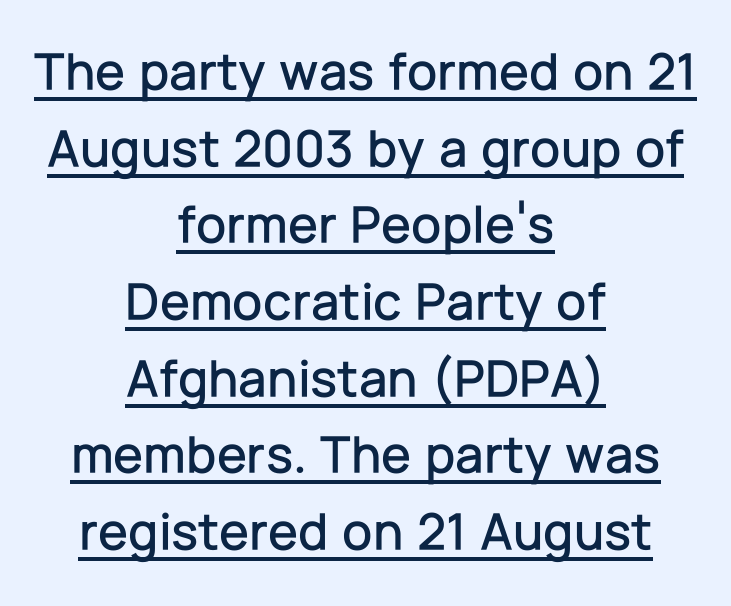
The image shows 54 px sans-serif type, upright; set centered, normal line spacing (1.42x), normal letter spacing, underlined; low stroke contrast and a medium x-height.
